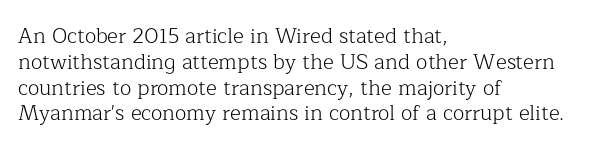
{"italic": "no", "bold": "no", "underline": "no", "align": "left", "line_spacing_ratio": 1.23, "letter_spacing": "normal", "letter_spacing_em": 0.0, "glyph_px": 21}
